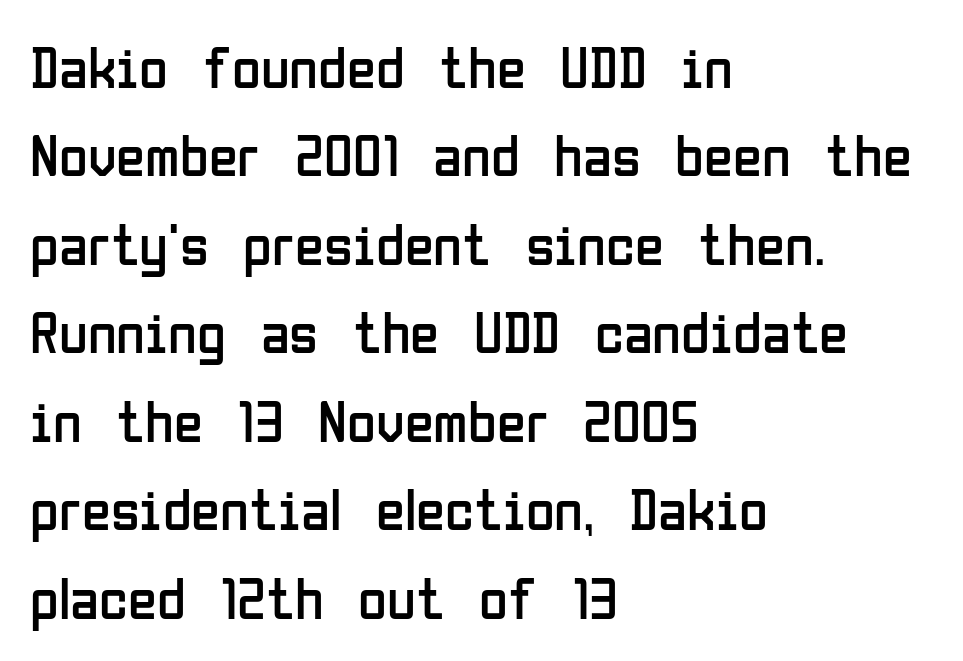
{"serif": "no", "italic": "no", "bold": "no", "weight": "regular", "width": "condensed", "stroke_contrast": "low", "x_height": "medium", "monospaced": "no", "underline": "no", "align": "left", "line_spacing": "normal", "line_spacing_ratio": 1.5, "letter_spacing": "normal", "letter_spacing_em": 0.0, "glyph_px": 59}
